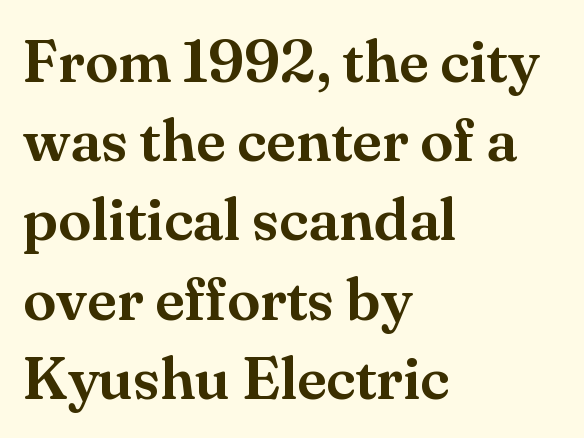
In terms of leading, this rendering sits right in the middle. These lines were composed using upright roman letters. The rendering shows small feet on the letterforms — a serif design. The space beneath each line is pristine and unruled. The gaps between neighbouring characters are ordinary and unremarkable.
